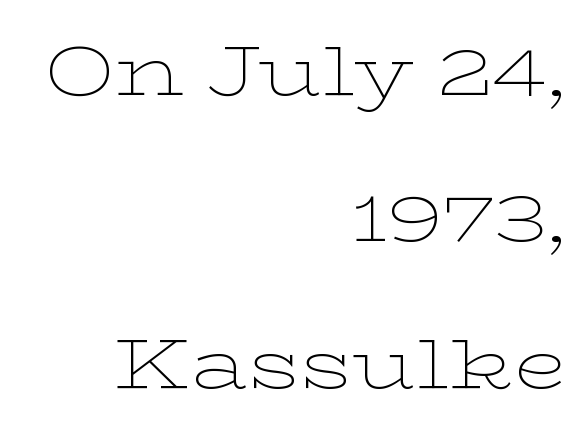
Q: Is the text bold? A: No.
Q: Is the text italic (slanted)? A: No, it is upright.
Q: Is the typeface a serif or a sans-serif typeface? A: Serif.
Q: Is the text underlined? A: No.
Q: How is the paragraph aligned? A: Right-aligned.
Q: Is the spacing between letters normal or unusually wide? A: Normal.
Q: Is the spacing between lines tight, normal or loose? A: Loose.
Q: Width (condensed, normal, or wide)? A: Wide.
Q: Stroke contrast? A: Low.
Q: x-height? A: Medium.
Q: Monospaced? A: No.
